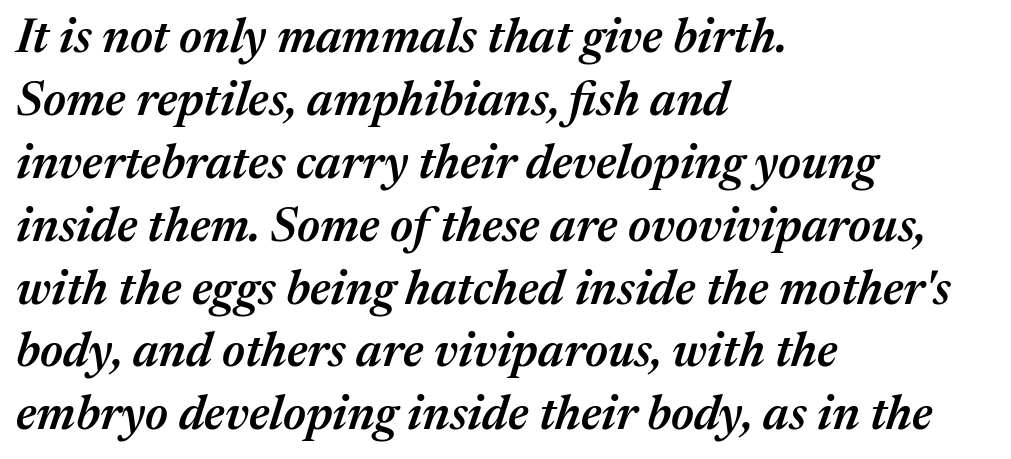
Q: Is the text bold? A: Semi-bold.
Q: Is the text italic (slanted)? A: Yes, it leans right by about 17 degrees.
Q: Is the text underlined? A: No.
Q: How is the paragraph aligned? A: Left-aligned.
Q: Is the spacing between letters normal or unusually wide? A: Normal.
Q: Is the spacing between lines tight, normal or loose? A: Normal.
Q: Width (condensed, normal, or wide)? A: Normal.
Q: Stroke contrast? A: Medium.
Q: x-height? A: Medium.
Q: Monospaced? A: No.
